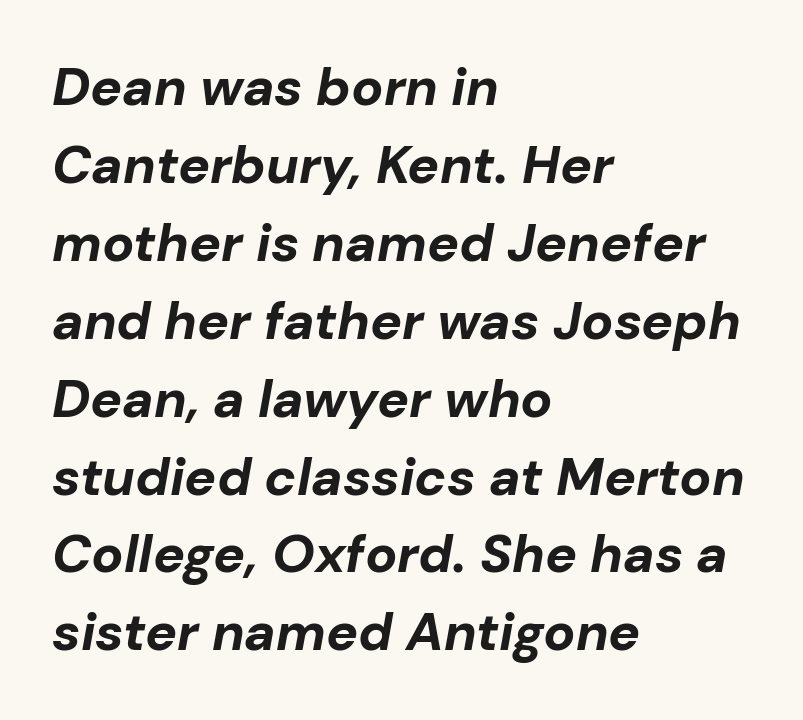
The image shows 53 px bold type, italic (leaning right); set left-aligned, normal line spacing (1.47x), normal letter spacing, not underlined; low stroke contrast and a medium x-height.
